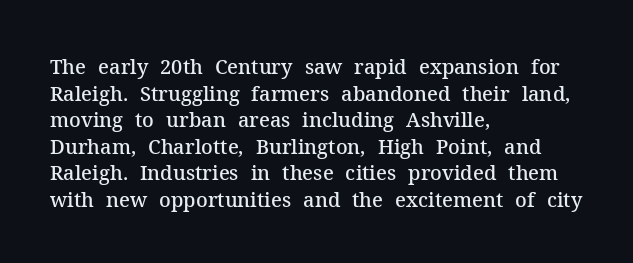
Q: Is the text bold? A: Semi-bold.
Q: Is the text italic (slanted)? A: No, it is upright.
Q: Is the text underlined? A: No.
Q: How is the paragraph aligned? A: Left-aligned.
Q: Is the spacing between letters normal or unusually wide? A: Normal.
Q: Is the spacing between lines tight, normal or loose? A: Normal.
